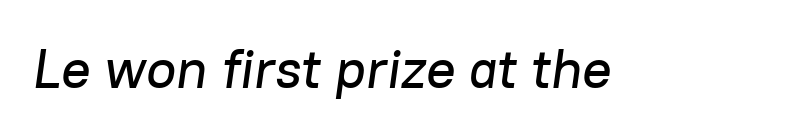
Q: Is the text italic (slanted)? A: Yes, it leans right by about 8 degrees.
Q: Is the text underlined? A: No.
Q: Is the spacing between letters normal or unusually wide? A: Normal.
Q: Width (condensed, normal, or wide)? A: Normal.
Q: Stroke contrast? A: Low.
Q: x-height? A: Medium.
Q: Monospaced? A: No.
